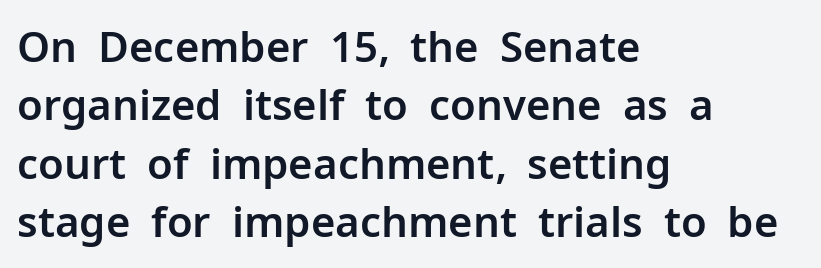
The font's upright variant was chosen for this text. The letterforms sit shoulder to shoulder at normal distance. A clean baseline with only descenders dipping below it. Is this a fixed-width face? No — the glyphs have proportional, varying widths.
